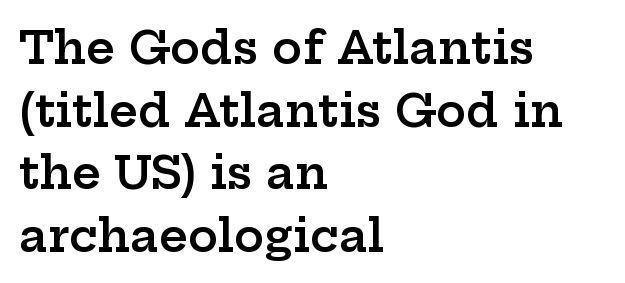
{"serif": "yes", "italic": "no", "bold": "semi", "weight": "semibold", "width": "wide", "stroke_contrast": "low", "x_height": "medium", "monospaced": "no", "underline": "no", "align": "left", "line_spacing": "normal", "line_spacing_ratio": 1.39, "letter_spacing": "normal", "letter_spacing_em": 0.0, "glyph_px": 45}
